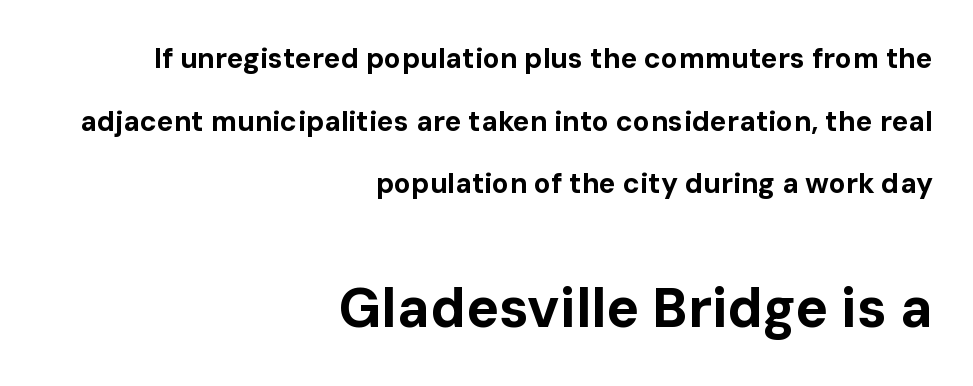
Heavy-handed strokes throughout: this text is bold. Interline gaps are noticeably wide in this sample. Is the letter spacing exaggerated? No — it looks like the ordinary default. A student would notice the bottom passage is typeset larger than what precedes it. These lines are set flush right with a ragged left edge. You can tell from the bare stems that sans-serif type was used.
